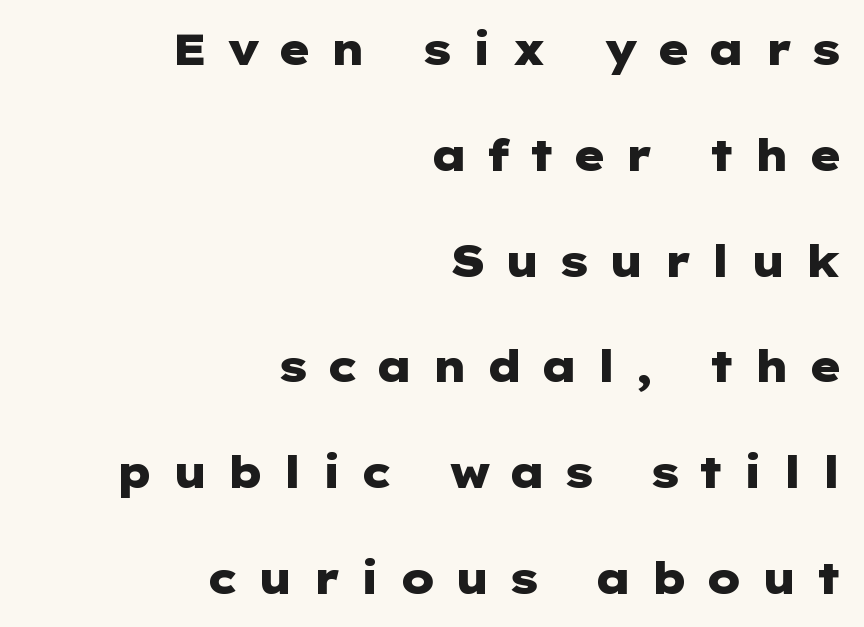
Q: Is the text bold? A: Yes.
Q: Is the text italic (slanted)? A: No, it is upright.
Q: Is the typeface a serif or a sans-serif typeface? A: Sans-serif.
Q: Is the text underlined? A: No.
Q: How is the paragraph aligned? A: Right-aligned.
Q: Is the spacing between letters normal or unusually wide? A: Unusually wide.
Q: Is the spacing between lines tight, normal or loose? A: Loose.
Q: Width (condensed, normal, or wide)? A: Wide.
Q: Stroke contrast? A: Low.
Q: x-height? A: Medium.
